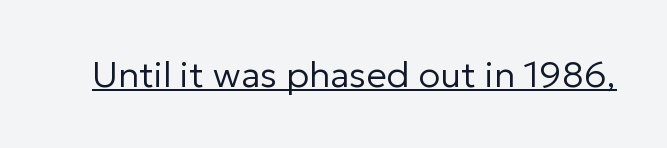
Looks like regular typesetting: each glyph gets only the width it needs. Unlike a traditional serif, this face leaves its strokes unadorned. Rendered with straight, roman letterforms. Underlining? Definitely there.
